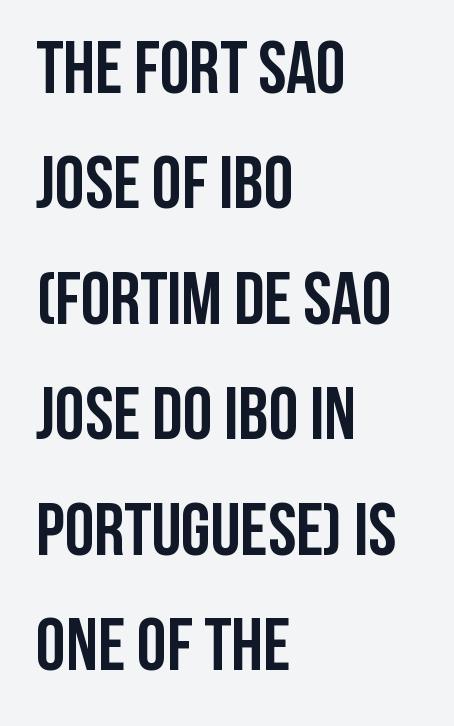
Each letter keeps its own natural width here, so spacing adapts to shape. The font is running at its bold setting. Stroke terminals: plain, sans-serif. Casual observation: everything's shoved over to the left. The line-height multiplier appears to be the usual default. Glance below the letters and you will spot only blank space.
